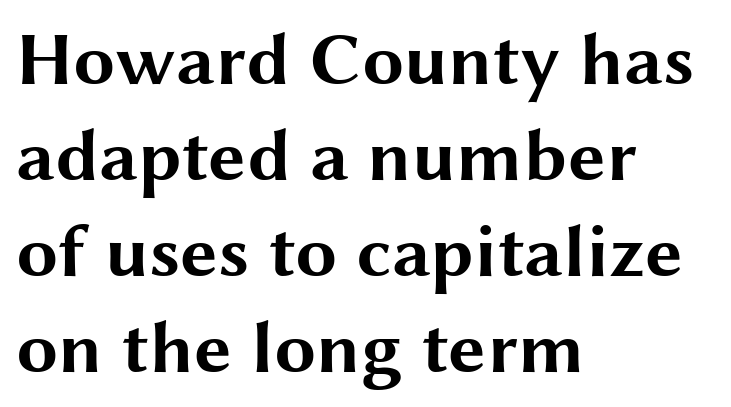
Q: Is the text bold? A: Yes.
Q: Is the text italic (slanted)? A: No, it is upright.
Q: Is the typeface a serif or a sans-serif typeface? A: Sans-serif.
Q: Is the text underlined? A: No.
Q: How is the paragraph aligned? A: Left-aligned.
Q: Is the spacing between letters normal or unusually wide? A: Normal.
Q: Is the spacing between lines tight, normal or loose? A: Normal.
Q: Width (condensed, normal, or wide)? A: Wide.
Q: Stroke contrast? A: Medium.
Q: x-height? A: Medium.
Q: Monospaced? A: No.
